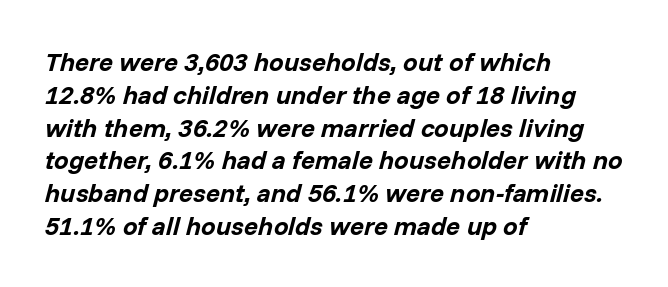
{"italic": "yes", "lean": "right", "slant_degrees": 14, "bold": "yes", "underline": "no", "align": "left", "line_spacing": "normal", "line_spacing_ratio": 1.26, "letter_spacing": "normal", "letter_spacing_em": 0.0, "glyph_px": 26}
